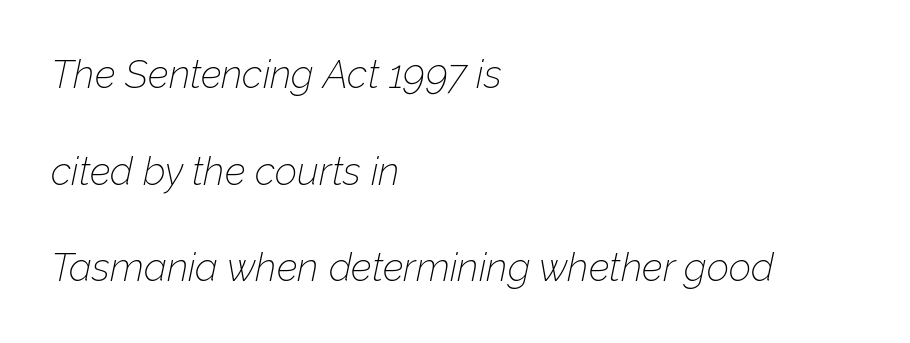
Caption: multi-line text, flush left, ragged right. Character widths vary here, with narrow letters taking less room than wide ones. The letters sit at their default tracking, neither squeezed nor spread. Clear beneath every line of the passage. This reads as an unemphasized weight, regular at the heaviest.
